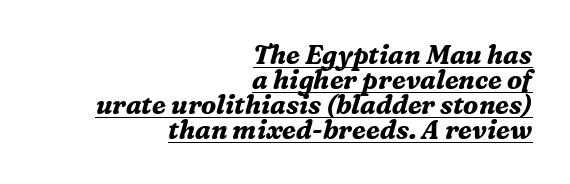
Tracking here is standard; glyphs follow each other at the usual distance. In terms of leading, this rendering errs on the cramped side. The string is rendered with underlining switched on. I'd describe the lettering as bold — thick and assertive.
